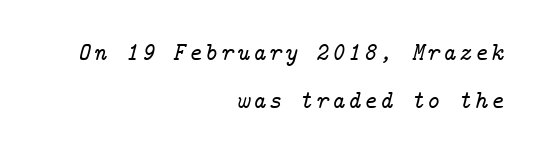
{"italic": "yes", "lean": "right", "slant_degrees": 14, "underline": "no", "align": "right", "line_spacing": "loose", "line_spacing_ratio": 1.94, "glyph_px": 25}
